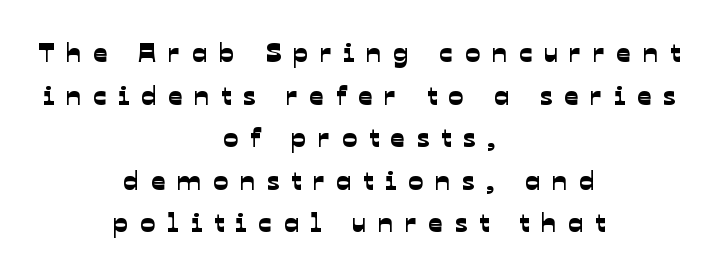
The image shows 28 px sans-serif type; set centered, normal line spacing (1.52x), unusually wide letter spacing (+0.42 em), not underlined; low stroke contrast and a medium x-height.
